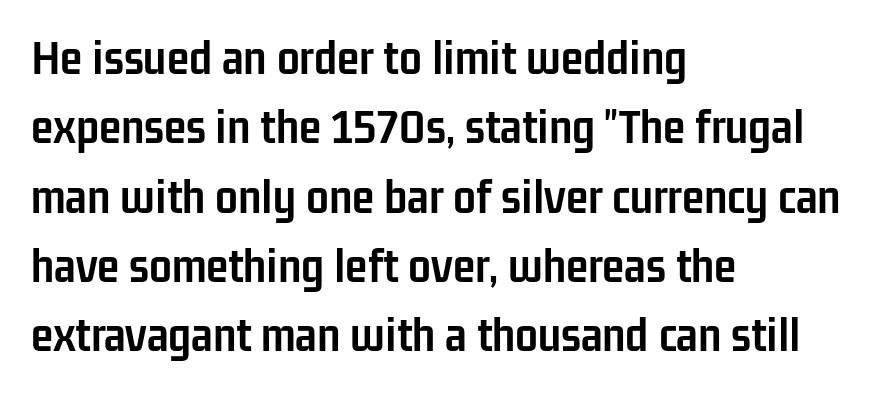
Strong, thick strokes mark this as bold type. Serifs: no, the terminals of the letterforms are clean. Proportional: the letters do not fall into vertical columns. These lines are set flush left with a ragged right edge.
